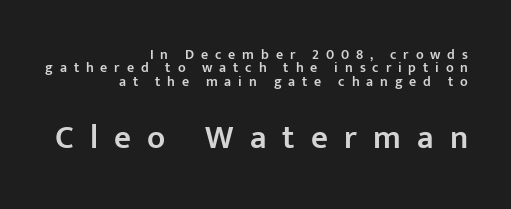
You could only call the tracking loose — the letters float apart. Grotesque or geometric, the face here clearly has no serifs. Line endings align vertically; line beginnings do not. Beneath every word, the page is bare.
